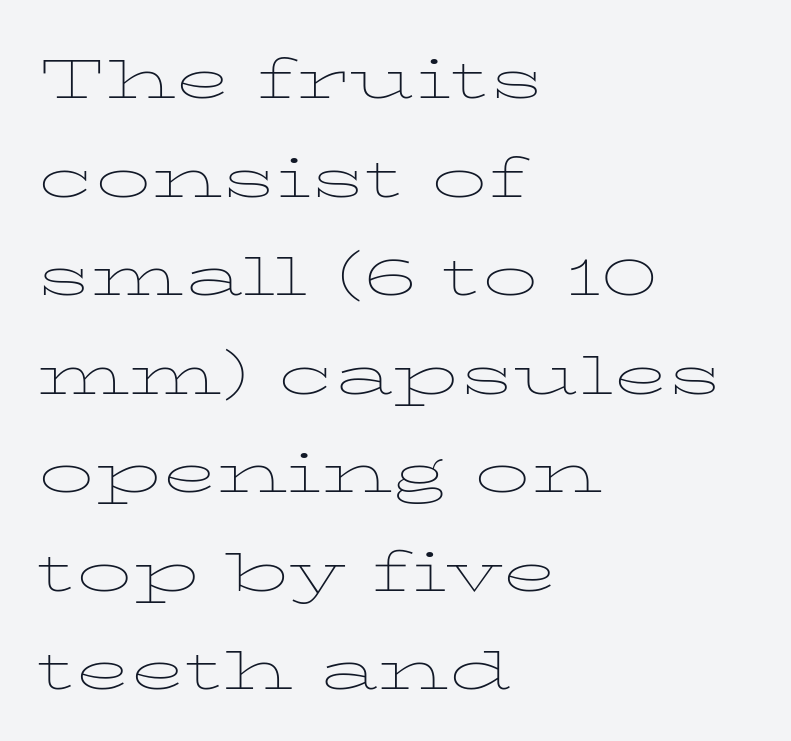
{"italic": "no", "bold": "no", "weight": "thin", "width": "wide", "stroke_contrast": "low", "x_height": "medium", "monospaced": "no", "underline": "no", "align": "left", "line_spacing": "normal", "line_spacing_ratio": 1.35, "letter_spacing": "normal", "letter_spacing_em": 0.0, "glyph_px": 73}
